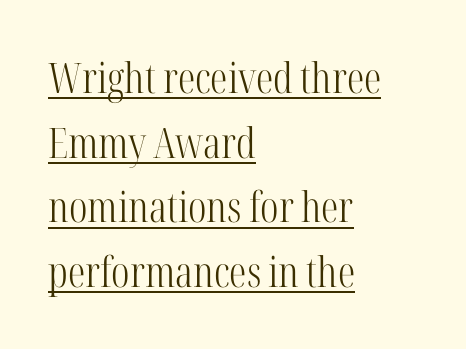
Q: Is the text bold? A: No.
Q: Is the text italic (slanted)? A: No, it is upright.
Q: Is the typeface a serif or a sans-serif typeface? A: Serif.
Q: Is the text underlined? A: Yes.
Q: How is the paragraph aligned? A: Left-aligned.
Q: Is the spacing between letters normal or unusually wide? A: Normal.
Q: Is the spacing between lines tight, normal or loose? A: Normal.
Q: Width (condensed, normal, or wide)? A: Condensed.
Q: Stroke contrast? A: High.
Q: x-height? A: Medium.
Q: Monospaced? A: No.
